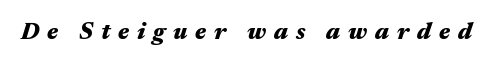
Q: Is the text bold? A: Yes.
Q: Is the text italic (slanted)? A: Yes, it leans right by about 17 degrees.
Q: Is the text underlined? A: No.
Q: Is the spacing between letters normal or unusually wide? A: Unusually wide.
